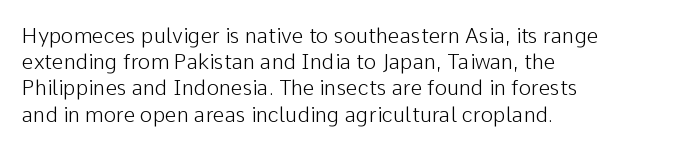
The image shows 21 px text type, upright; set left-aligned, normal line spacing (1.25x), normal letter spacing, not underlined.
